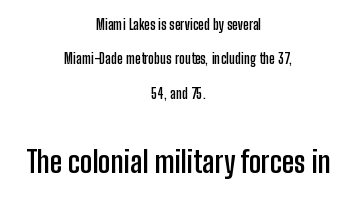
Q: Is the text bold? A: Yes.
Q: Is the text italic (slanted)? A: No, it is upright.
Q: Is the typeface a serif or a sans-serif typeface? A: Sans-serif.
Q: Is the text underlined? A: No.
Q: How is the paragraph aligned? A: Centered.
Q: Is the spacing between letters normal or unusually wide? A: Normal.
Q: Is the spacing between lines tight, normal or loose? A: Loose.
Q: Which block of text is set in a larger size, the first (top) or the second (bottom)? A: The second (bottom) one.
Q: Width (condensed, normal, or wide)? A: Condensed.
Q: Stroke contrast? A: Low.
Q: x-height? A: Medium.
Q: Monospaced? A: No.
